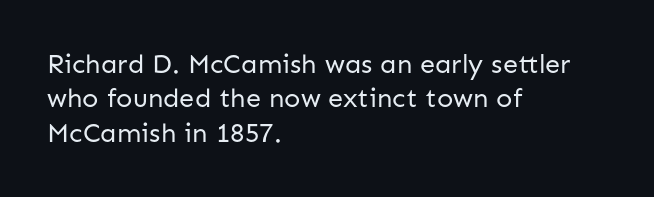
The image shows 27 px text type, upright; set left-aligned, normal line spacing (1.27x), normal letter spacing, not underlined.
